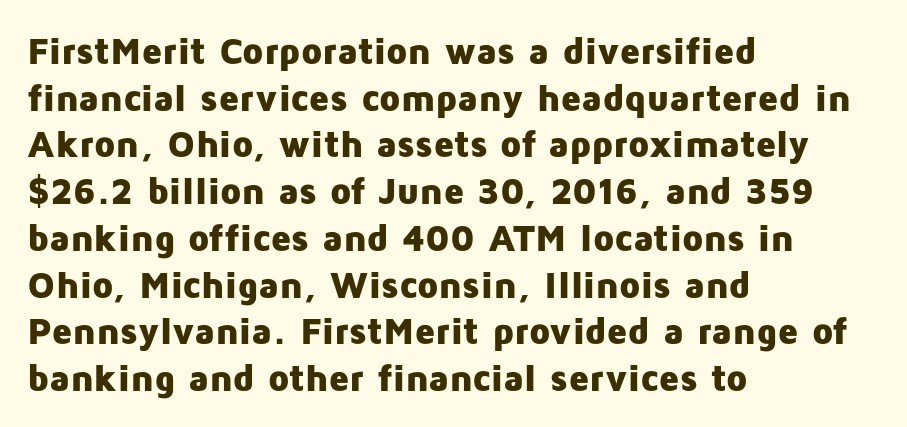
Q: Is the text bold? A: Yes.
Q: Is the text italic (slanted)? A: No, it is upright.
Q: Is the typeface a serif or a sans-serif typeface? A: Sans-serif.
Q: Is the text underlined? A: No.
Q: How is the paragraph aligned? A: Left-aligned.
Q: Is the spacing between letters normal or unusually wide? A: Normal.
Q: Width (condensed, normal, or wide)? A: Normal.
Q: Stroke contrast? A: Low.
Q: x-height? A: Medium.
Q: Monospaced? A: No.
